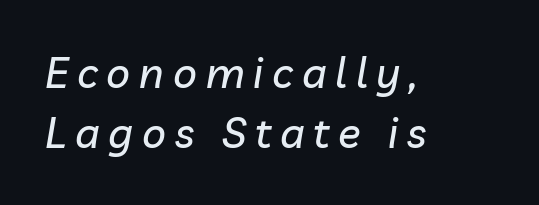
Posture: slanted. The space beneath each line is pristine and unruled. This sample is left-justified, so line endings fall wherever the words run out. Think of a printed novel: that variable character pitch is what you see here.
